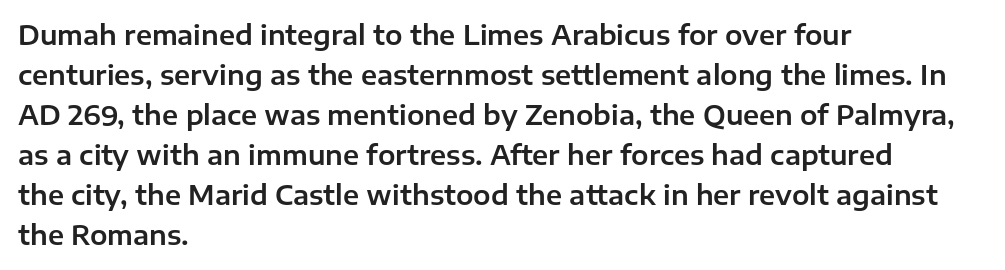
The image shows 26 px text type, upright; set left-aligned, normal line spacing (1.54x), normal letter spacing, not underlined.
